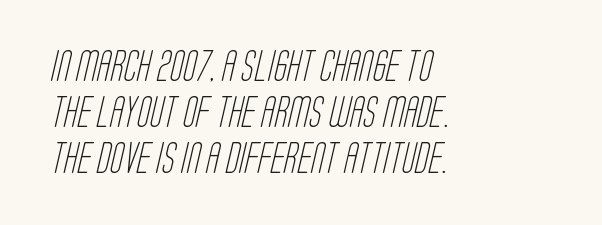
Q: Is the text bold? A: No.
Q: Is the typeface a serif or a sans-serif typeface? A: Sans-serif.
Q: Is the text underlined? A: No.
Q: How is the paragraph aligned? A: Left-aligned.
Q: Is the spacing between letters normal or unusually wide? A: Normal.
Q: Is the spacing between lines tight, normal or loose? A: Normal.
Q: Width (condensed, normal, or wide)? A: Condensed.
Q: Stroke contrast? A: Low.
Q: x-height? A: Large.
Q: Monospaced? A: No.
